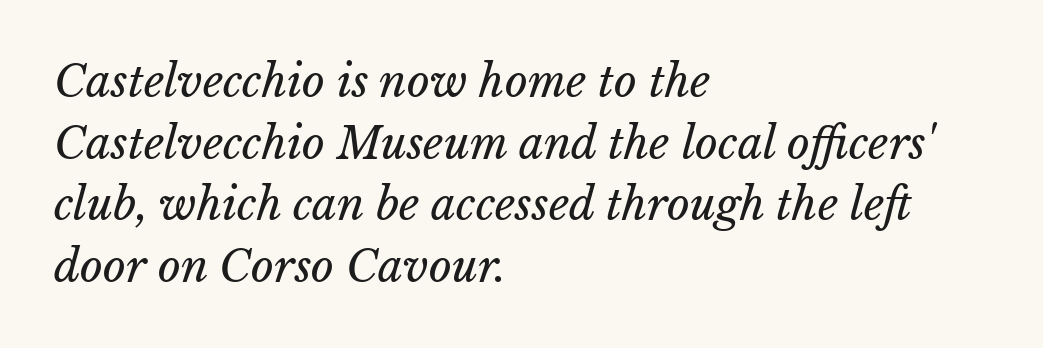
Q: Is the text bold? A: No.
Q: Is the text underlined? A: No.
Q: How is the paragraph aligned? A: Left-aligned.
Q: Is the spacing between letters normal or unusually wide? A: Normal.
Q: Is the spacing between lines tight, normal or loose? A: Normal.
Q: Width (condensed, normal, or wide)? A: Normal.
Q: Stroke contrast? A: Low.
Q: x-height? A: Medium.
Q: Monospaced? A: No.
